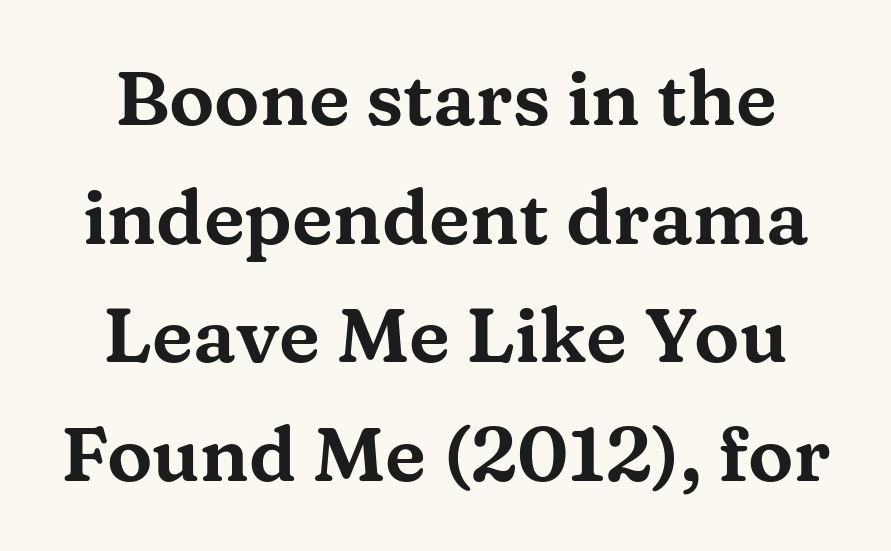
Q: Is the text italic (slanted)? A: No, it is upright.
Q: Is the typeface a serif or a sans-serif typeface? A: Serif.
Q: Is the text underlined? A: No.
Q: Is the spacing between letters normal or unusually wide? A: Normal.
Q: Is the spacing between lines tight, normal or loose? A: Normal.
Q: Width (condensed, normal, or wide)? A: Wide.
Q: Stroke contrast? A: Medium.
Q: x-height? A: Medium.
Q: Monospaced? A: No.
